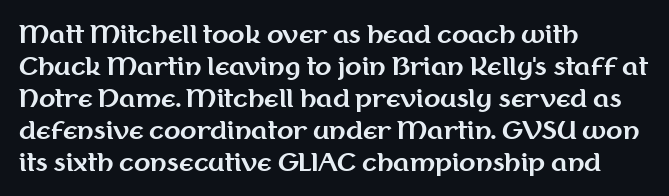
{"italic": "no", "bold": "yes", "underline": "no", "align": "left", "line_spacing": "normal", "line_spacing_ratio": 1.33, "letter_spacing": "normal", "letter_spacing_em": 0.0, "glyph_px": 24}
